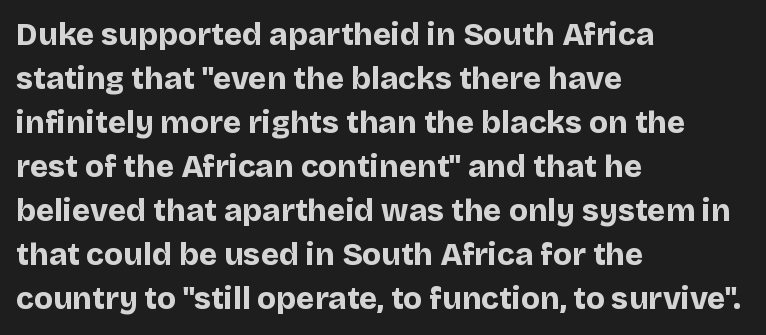
The image shows 31 px bold sans-serif type, upright; set left-aligned, normal line spacing (1.42x), normal letter spacing, not underlined; low stroke contrast and a large x-height.
